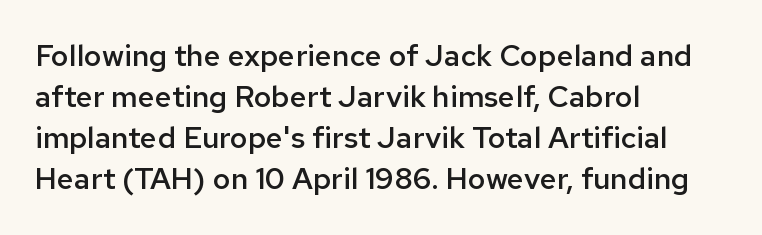
The image shows 30 px semibold sans-serif type, upright; set left-aligned, normal line spacing (1.37x), normal letter spacing, not underlined; low stroke contrast and a medium x-height.
